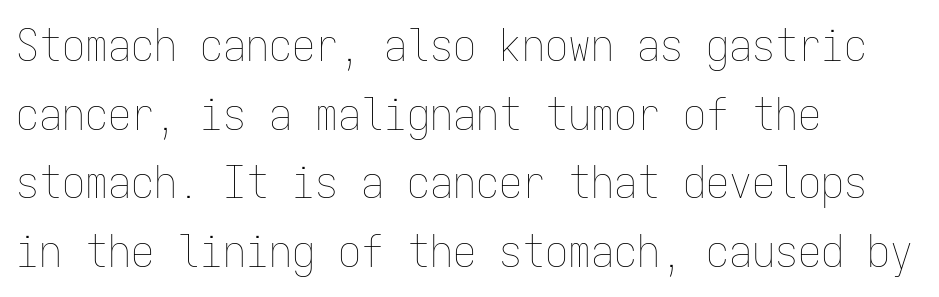
{"italic": "no", "bold": "no", "weight": "thin", "width": "condensed", "stroke_contrast": "low", "x_height": "medium", "monospaced": "yes", "underline": "no", "align": "left", "line_spacing": "normal", "line_spacing_ratio": 1.49, "letter_spacing": "normal", "letter_spacing_em": 0.0, "glyph_px": 46}
